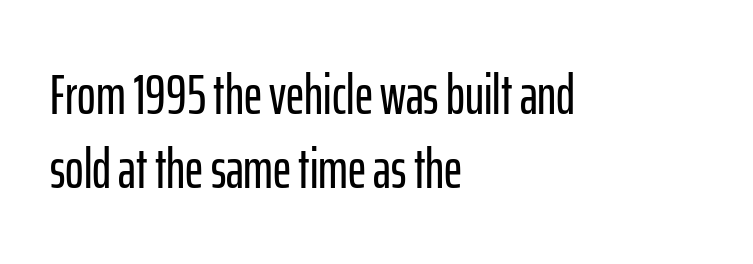
{"serif": "no", "italic": "no", "width": "condensed", "stroke_contrast": "low", "x_height": "medium", "monospaced": "no", "underline": "no", "align": "left", "line_spacing": "normal", "line_spacing_ratio": 1.33, "letter_spacing": "normal", "letter_spacing_em": 0.0, "glyph_px": 56}
